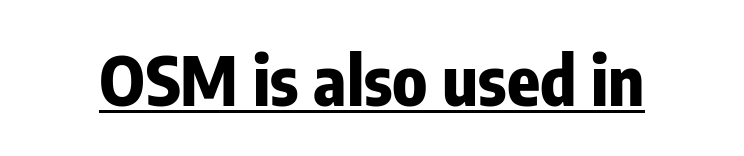
In terms of posture, this sample is upright. You'd pick this weight for a headline — it's a proper bold. Examine the stroke ends and you'll find no serifs. Short note: letters normally spaced. Varying glyph widths throughout — classic text-font behaviour. The words here are underlined.
